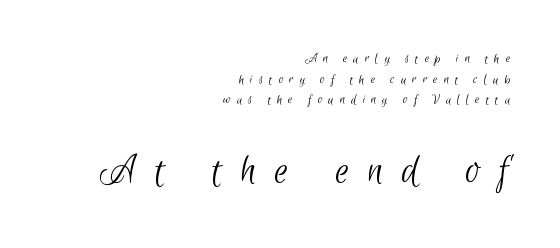
The image shows 43 px light, condensed sans-serif type; set right-aligned, normal line spacing (1.48x), unusually wide letter spacing (+0.44 em), not underlined; the second (bottom) block is 3.07x larger; low stroke contrast and a small x-height.
